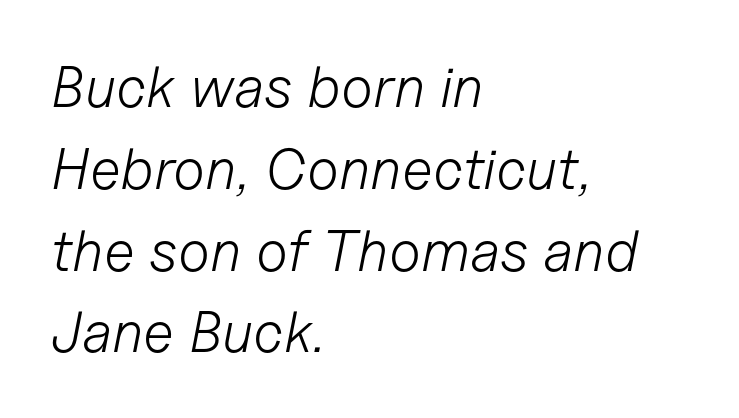
Whoever set this chose a conventional vertical rhythm. Inter-character spacing is left at the font's built-in metrics. Alignment: flush left. These glyphs show unthickened strokes, regular width or finer. Slant detected: the letters are inclined. The baseline area is clear.
